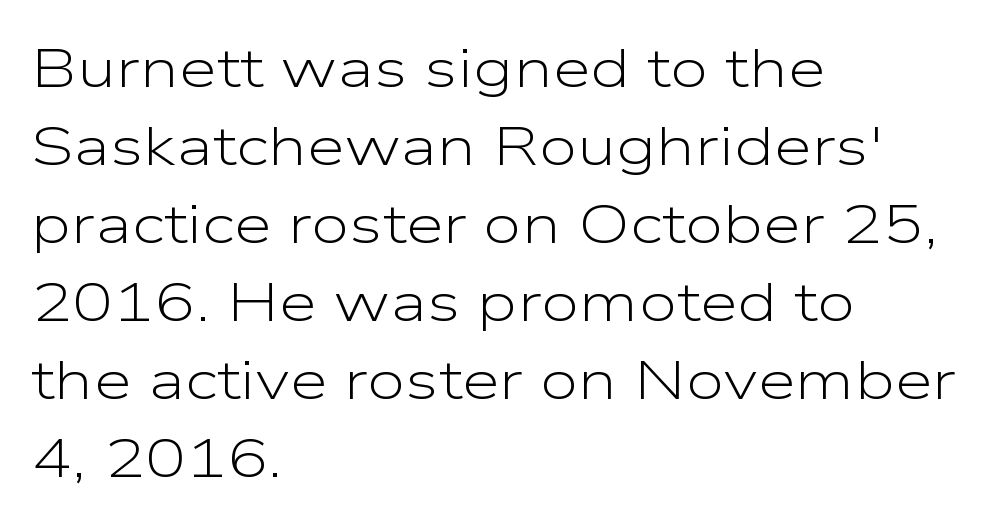
{"serif": "no", "italic": "no", "bold": "no", "weight": "light", "width": "wide", "stroke_contrast": "low", "x_height": "medium", "monospaced": "no", "underline": "no", "align": "left", "line_spacing": "normal", "line_spacing_ratio": 1.42, "letter_spacing": "normal", "letter_spacing_em": 0.0, "glyph_px": 55}
